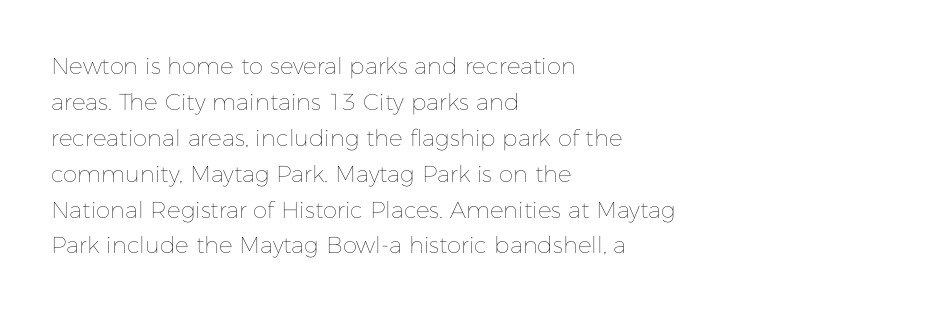
The image shows 23 px text type, upright; set left-aligned, normal line spacing (1.56x), normal letter spacing, not underlined.
